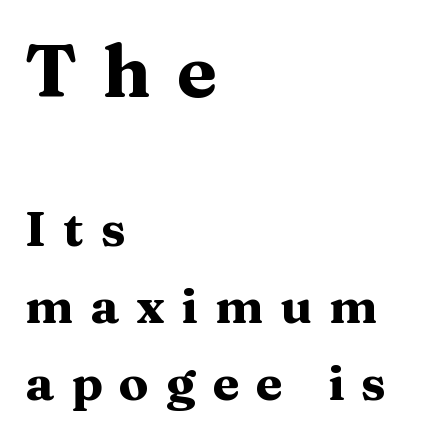
Each letter keeps its own natural width here, so spacing adapts to shape. Has an underline been added? It has not. Italic? Not at all — the glyphs are vertical. The type is letterspaced generously, with wide tracking. The emphasis by scale lands on block number one, above.
